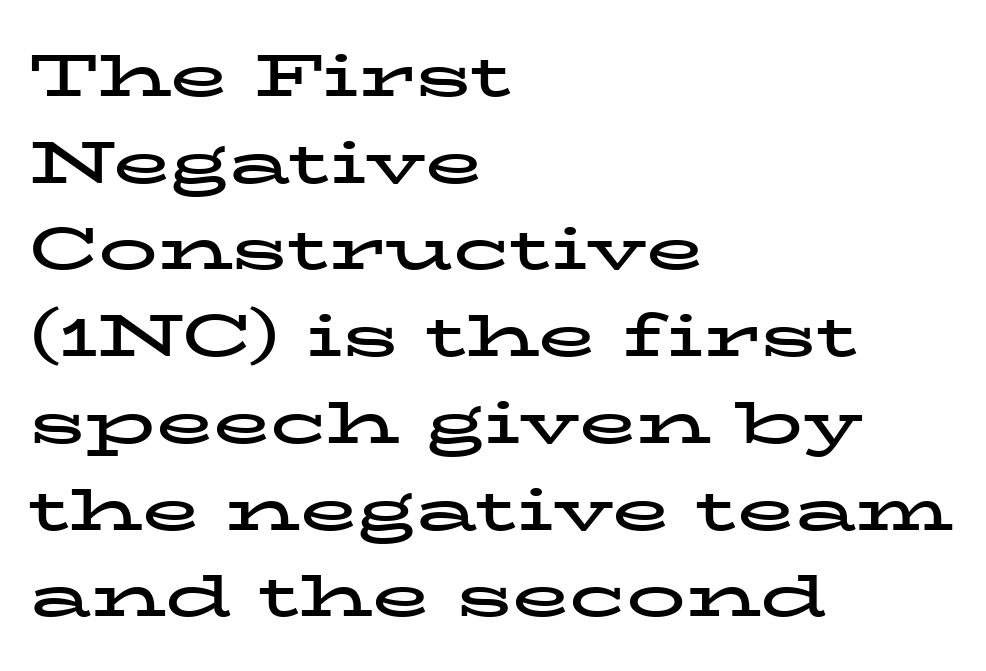
{"serif": "yes", "italic": "no", "bold": "yes", "weight": "bold", "width": "wide", "stroke_contrast": "low", "x_height": "medium", "monospaced": "no", "underline": "no", "align": "left", "line_spacing": "normal", "line_spacing_ratio": 1.47, "letter_spacing": "normal", "letter_spacing_em": 0.0, "glyph_px": 59}
